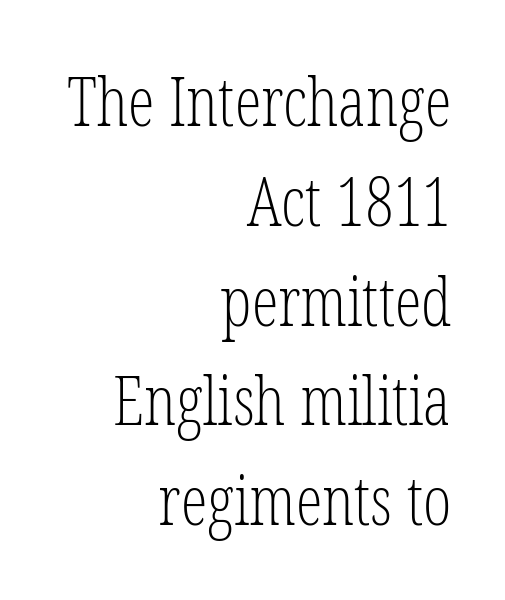
The image shows 67 px light, condensed serif type, upright; set right-aligned, normal line spacing (1.49x), normal letter spacing, not underlined; low stroke contrast and a medium x-height.
